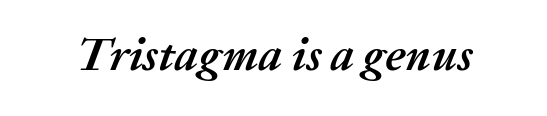
Q: Is the text bold? A: Yes.
Q: Is the text italic (slanted)? A: Yes, it leans right by about 20 degrees.
Q: Is the text underlined? A: No.
Q: Is the spacing between letters normal or unusually wide? A: Normal.
Q: Width (condensed, normal, or wide)? A: Normal.
Q: Stroke contrast? A: Medium.
Q: x-height? A: Medium.
Q: Monospaced? A: No.
